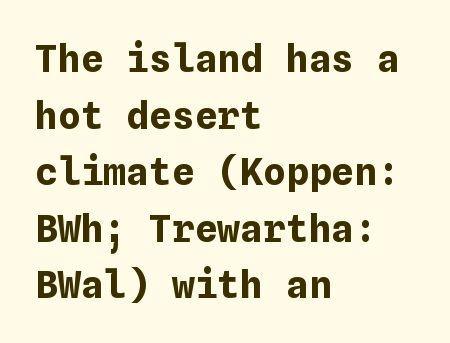
How would I describe the line gaps? Plain and ordinary. If you drew a line through each stem, it would be perfectly vertical. The line texture is even and compact thanks to regular tracking. The typesetter chose a ragged-right arrangement here.
